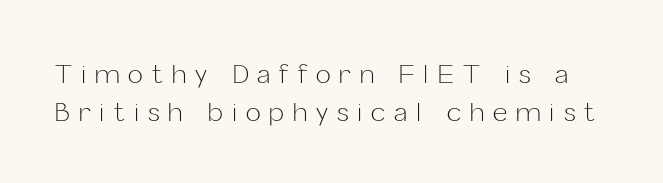
{"italic": "no", "bold": "no", "underline": "no", "line_spacing": "normal", "line_spacing_ratio": 1.51, "letter_spacing": "wide", "letter_spacing_em": 0.36, "glyph_px": 25}
